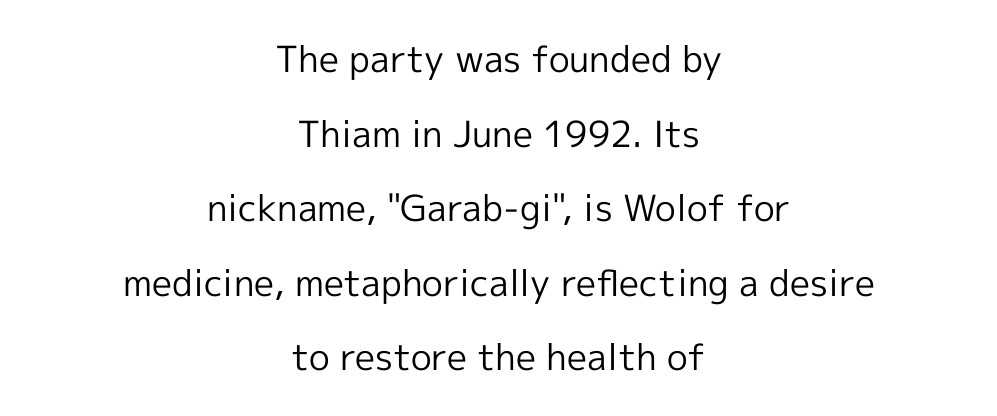
Underlining? Definitely not there. A centered setting, common on invitations and titles, is used for this passage. A typesetter would call this leading open, well beyond the default. Compared with typical body copy, the letter spacing here is the same. This rendering employs a face without finishing strokes, i.e., a sans-serif.
